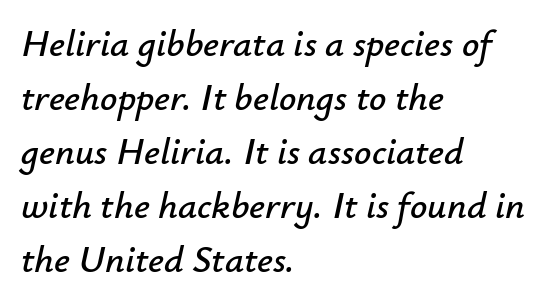
Q: Is the text italic (slanted)? A: Yes, it leans right by about 12 degrees.
Q: Is the text underlined? A: No.
Q: How is the paragraph aligned? A: Left-aligned.
Q: Is the spacing between letters normal or unusually wide? A: Normal.
Q: Is the spacing between lines tight, normal or loose? A: Normal.
Q: Width (condensed, normal, or wide)? A: Normal.
Q: Stroke contrast? A: Low.
Q: x-height? A: Small.
Q: Monospaced? A: No.
